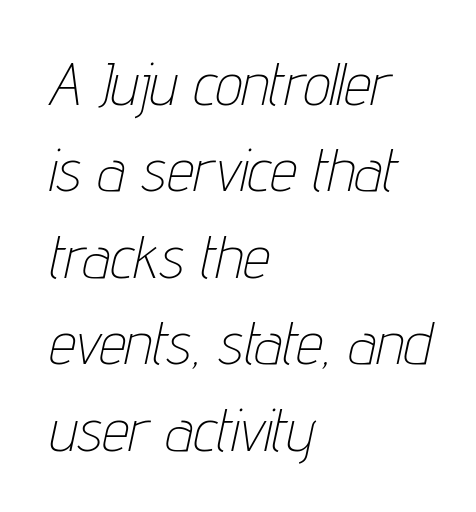
Honestly, the row spacing looks completely unremarkable. You can tell it's italic because the verticals aren't actually vertical. A typesetter would call this zero additional tracking. A quiet, ordinary-to-light weight characterises the typeface. Varying glyph widths throughout — classic text-font behaviour. The gap between lines stays unmarked.
